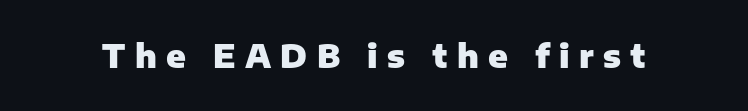
{"serif": "no", "italic": "no", "bold": "yes", "weight": "heavy", "width": "normal", "stroke_contrast": "low", "x_height": "medium", "monospaced": "no", "underline": "no", "letter_spacing": "wide", "letter_spacing_em": 0.29, "glyph_px": 32}
